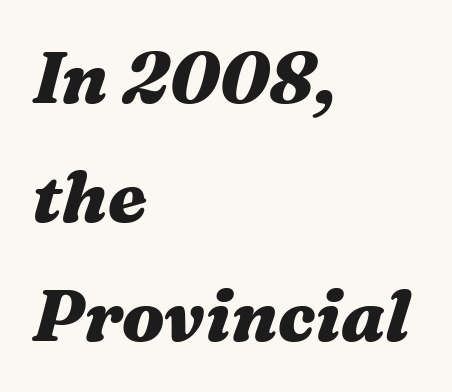
The image shows 72 px heavy, wide type, italic (leaning right); set left-aligned, normal line spacing (1.65x), normal letter spacing, not underlined; medium stroke contrast and a medium x-height.
